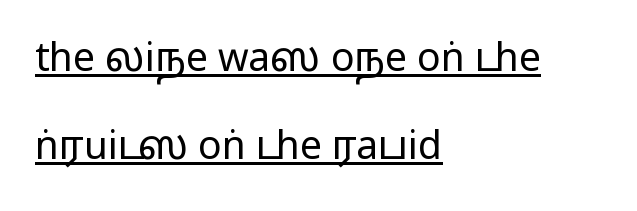
Glance below the letters and you will spot a drawn line. Every stem runs plumb, perpendicular to the baseline. The passage is arranged the way most books set body copy — flush left. The designer went with a sans here, leaving each stem footless.
